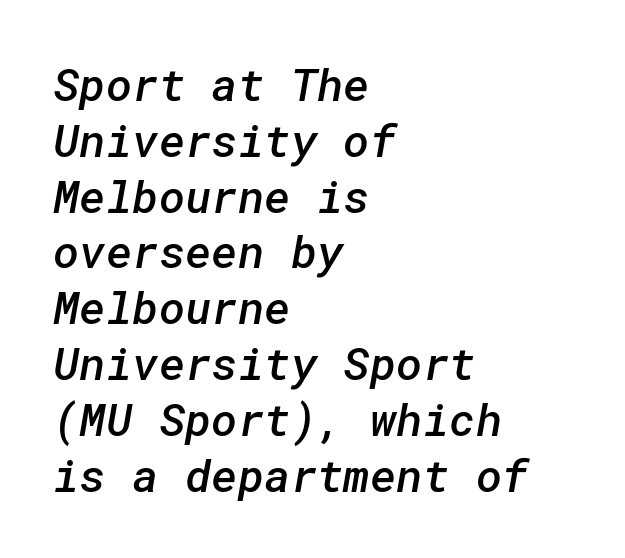
Q: Is the text bold? A: Semi-bold.
Q: Is the typeface a serif or a sans-serif typeface? A: Sans-serif.
Q: Is the text underlined? A: No.
Q: How is the paragraph aligned? A: Left-aligned.
Q: Is the spacing between letters normal or unusually wide? A: Normal.
Q: Width (condensed, normal, or wide)? A: Normal.
Q: Stroke contrast? A: Low.
Q: x-height? A: Medium.
